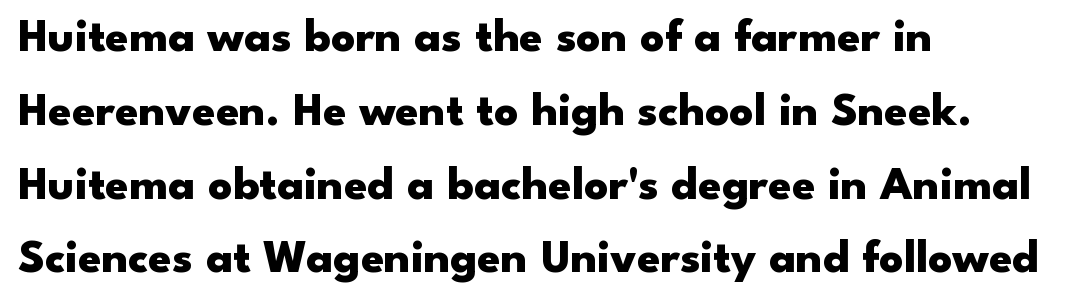
Think of a printed novel: that variable character pitch is what you see here. Quick note: underline off. The typesetter chose a ragged-right arrangement here. The space between consecutive lines is moderate. A typesetter would mark this as roman, not italic. Heft: maximum for text — a bold.
